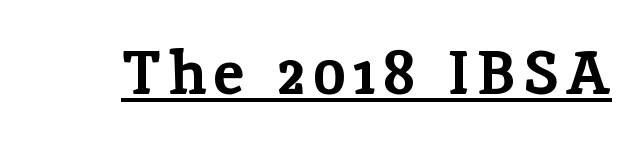
{"serif": "yes", "italic": "no", "bold": "yes", "weight": "bold", "width": "normal", "stroke_contrast": "low", "x_height": "medium", "monospaced": "no", "underline": "yes", "glyph_px": 61}
